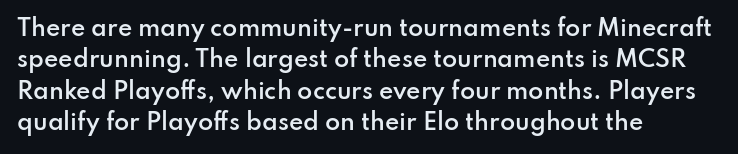
{"italic": "no", "bold": "semi", "underline": "no", "align": "left", "line_spacing": "normal", "line_spacing_ratio": 1.43, "letter_spacing": "normal", "letter_spacing_em": 0.0, "glyph_px": 22}
